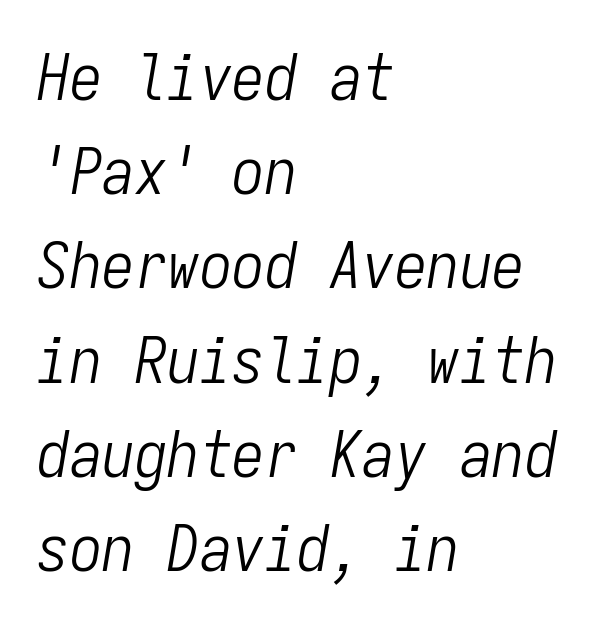
The image shows 65 px light, condensed type, italic (leaning right), monospaced; set left-aligned, normal line spacing (1.45x), normal letter spacing, not underlined; low stroke contrast and a medium x-height.
